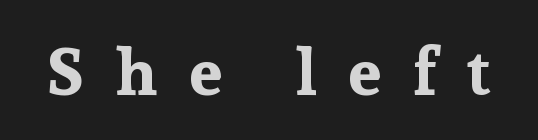
The image shows 66 px bold serif type, upright; set unusually wide letter spacing (+0.47 em), not underlined; low stroke contrast and a medium x-height.
